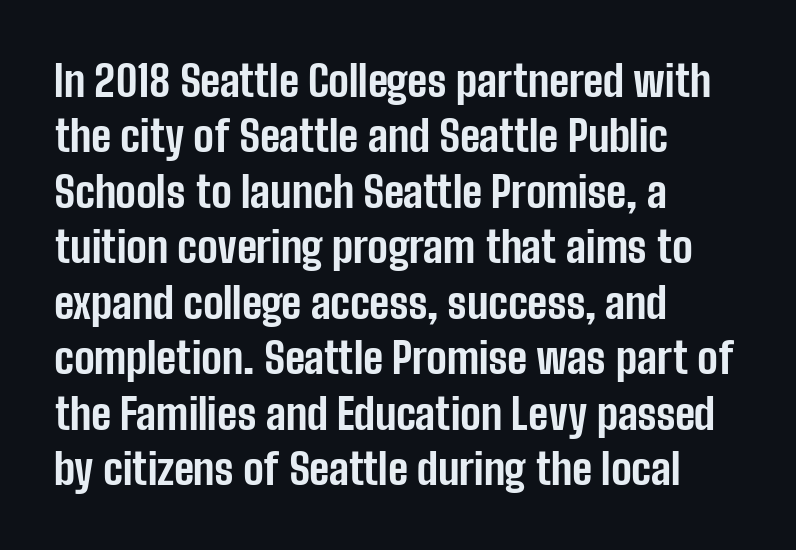
{"serif": "no", "italic": "no", "bold": "yes", "weight": "bold", "width": "condensed", "stroke_contrast": "low", "x_height": "medium", "monospaced": "no", "underline": "no", "align": "left", "line_spacing": "normal", "line_spacing_ratio": 1.29, "letter_spacing": "normal", "letter_spacing_em": 0.0, "glyph_px": 43}
